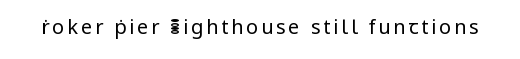
{"italic": "no", "bold": "no", "underline": "no", "glyph_px": 20}
